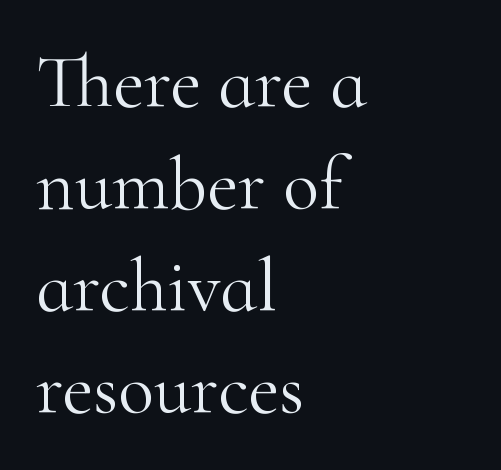
Words float on clear page, feet unadorned. Is this a fixed-width face? No — the glyphs have proportional, varying widths. Stroke thickness stays within the range of a standard reading face or lighter. Casual observation: everything's shoved over to the left. Regarding serifs, this sample has them. The letters stand upright; this is a roman face.
